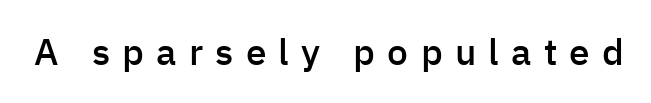
The image shows 37 px semibold sans-serif type, upright; set unusually wide letter spacing (+0.33 em), not underlined; low stroke contrast and a medium x-height.
